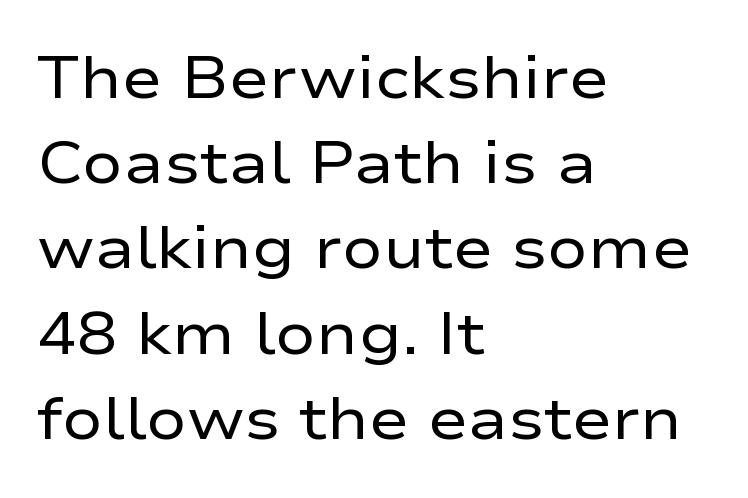
Font category for this specimen: sans-serif. Ordinary non-slanted type is in use. A classic flush-left, rag-right setting is used for this passage. The baseline area is clear. Varying glyph widths throughout — classic text-font behaviour. The horizontal fit of the characters is conventional and even.
